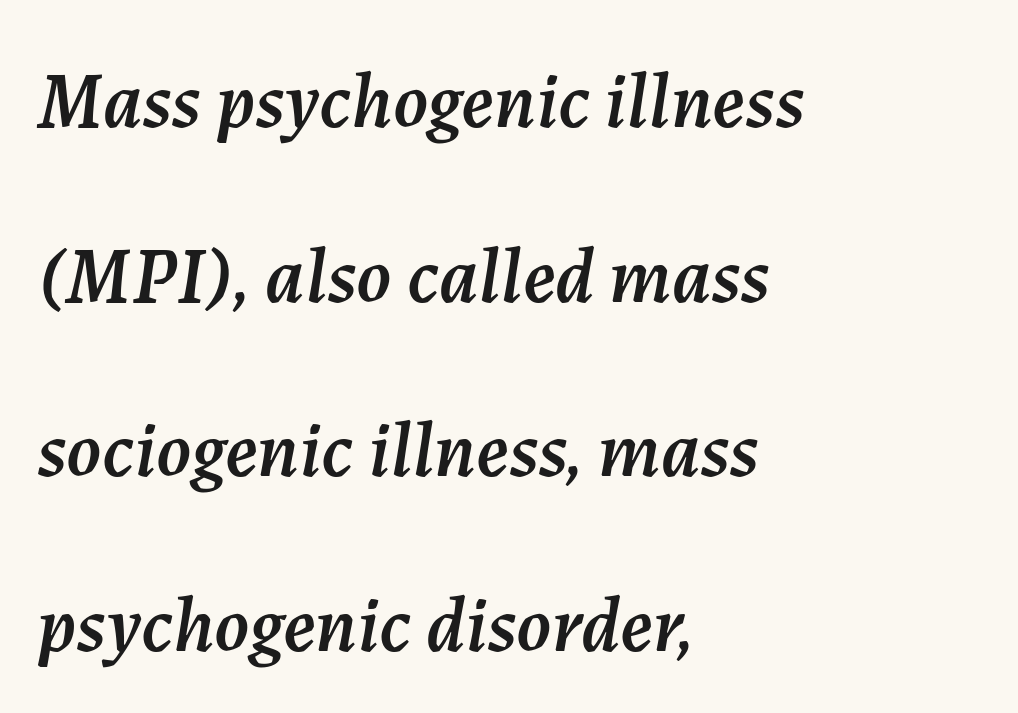
The image shows 78 px text type, italic (leaning right); set left-aligned, loose line spacing (2.24x), normal letter spacing, not underlined; medium stroke contrast and a medium x-height.
